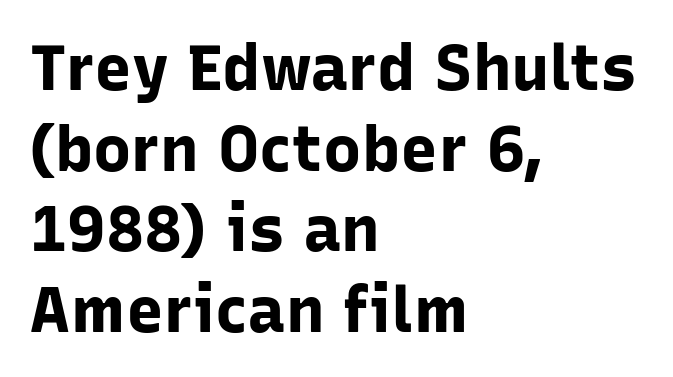
The image shows 64 px bold sans-serif type, upright; set left-aligned, normal line spacing (1.26x), normal letter spacing, not underlined; low stroke contrast and a medium x-height.
